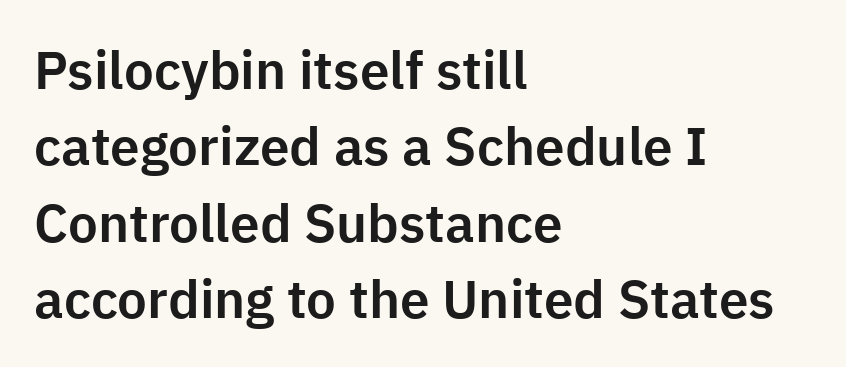
{"serif": "no", "italic": "no", "width": "normal", "stroke_contrast": "low", "x_height": "medium", "monospaced": "no", "underline": "no", "align": "left", "line_spacing": "normal", "line_spacing_ratio": 1.44, "letter_spacing": "normal", "letter_spacing_em": 0.0, "glyph_px": 53}
